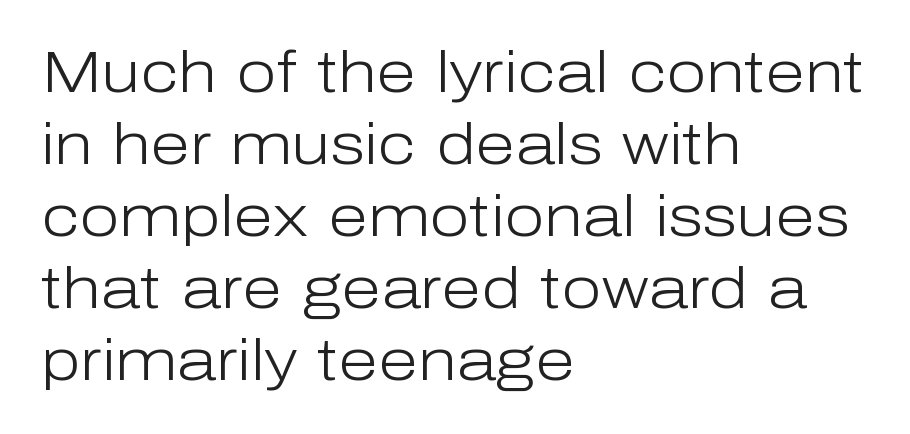
The image shows 58 px light sans-serif type, upright; set left-aligned, line spacing 1.24x, normal letter spacing, not underlined; low stroke contrast and a medium x-height.
